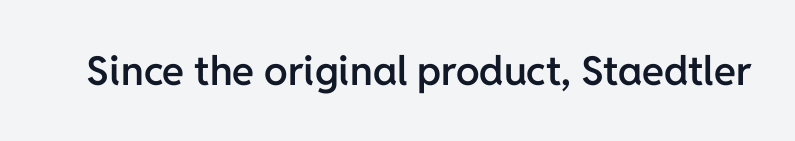
Q: Is the text bold? A: Semi-bold.
Q: Is the text italic (slanted)? A: No, it is upright.
Q: Is the typeface a serif or a sans-serif typeface? A: Sans-serif.
Q: Is the text underlined? A: No.
Q: Is the spacing between letters normal or unusually wide? A: Normal.
Q: Width (condensed, normal, or wide)? A: Normal.
Q: Stroke contrast? A: Low.
Q: x-height? A: Medium.
Q: Monospaced? A: No.
